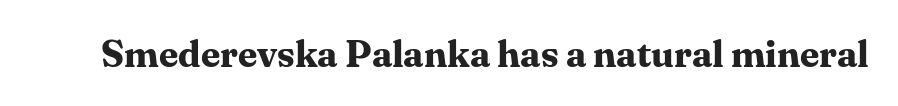
{"serif": "yes", "italic": "no", "bold": "yes", "weight": "bold", "width": "normal", "stroke_contrast": "medium", "x_height": "medium", "monospaced": "no", "underline": "no", "letter_spacing": "normal", "letter_spacing_em": 0.0, "glyph_px": 38}
